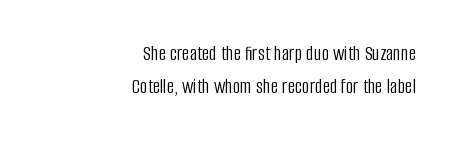
{"italic": "no", "bold": "no", "underline": "no", "align": "right", "line_spacing": "normal", "line_spacing_ratio": 1.55, "letter_spacing": "normal", "letter_spacing_em": 0.0, "glyph_px": 21}
